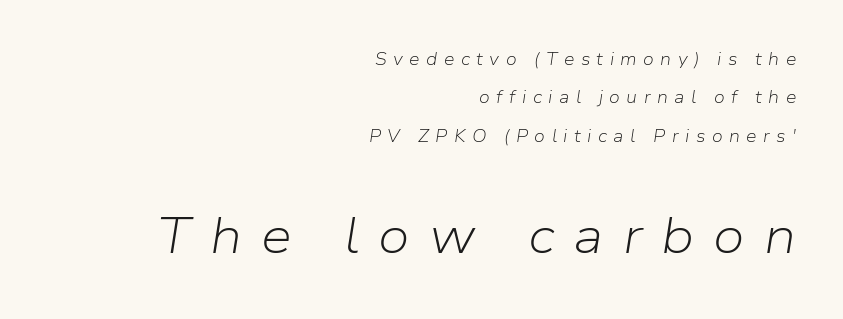
The image shows 50 px light type, italic (leaning right); set right-aligned, loose line spacing (2.26x), unusually wide letter spacing (+0.38 em), not underlined; the second (bottom) block is 2.94x larger; low stroke contrast and a medium x-height.
